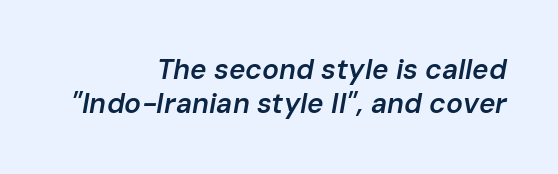
{"italic": "yes", "lean": "right", "slant_degrees": 10, "bold": "semi", "weight": "semibold", "width": "normal", "stroke_contrast": "low", "x_height": "medium", "monospaced": "no", "underline": "no", "align": "right", "line_spacing_ratio": 1.22, "letter_spacing": "normal", "letter_spacing_em": 0.0, "glyph_px": 28}
